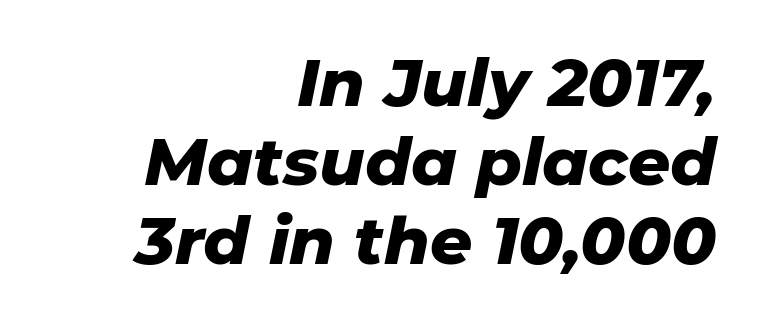
Q: Is the text bold? A: Yes.
Q: Is the text italic (slanted)? A: Yes, it leans right by about 11 degrees.
Q: Is the text underlined? A: No.
Q: How is the paragraph aligned? A: Right-aligned.
Q: Is the spacing between letters normal or unusually wide? A: Normal.
Q: Width (condensed, normal, or wide)? A: Normal.
Q: Stroke contrast? A: Low.
Q: x-height? A: Medium.
Q: Monospaced? A: No.
